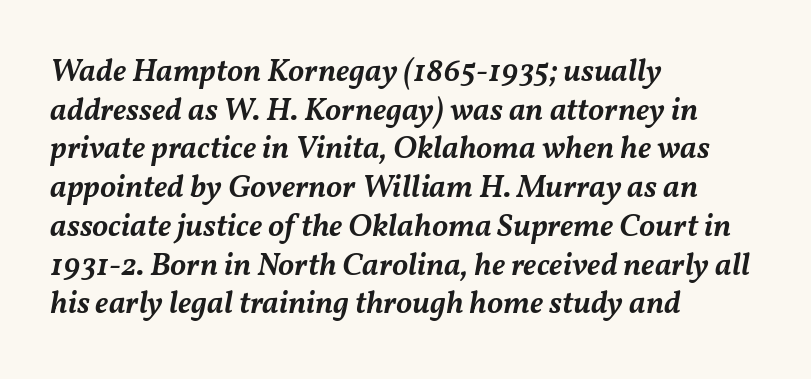
You could not count columns in this text — the font is proportionally spaced. The rag falls on the right side of this text block. Quick note: italic. Nobody drew a line under any word here. Moderately thickened strokes mark this as semibold type.
